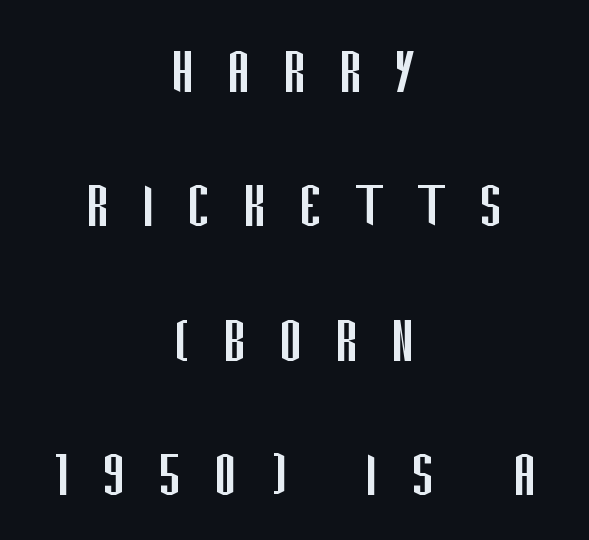
The image shows 70 px regular-weight, condensed sans-serif type, upright; set centered, loose line spacing (1.92x), unusually wide letter spacing (+0.46 em), not underlined; low stroke contrast and a large x-height.
